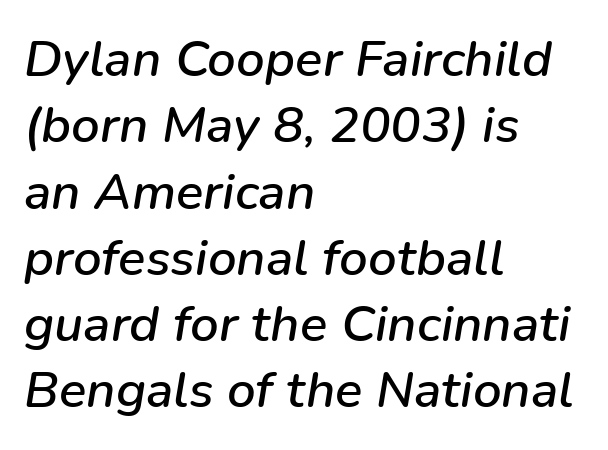
Q: Is the text italic (slanted)? A: Yes, it leans right by about 9 degrees.
Q: Is the text underlined? A: No.
Q: How is the paragraph aligned? A: Left-aligned.
Q: Is the spacing between letters normal or unusually wide? A: Normal.
Q: Is the spacing between lines tight, normal or loose? A: Normal.
Q: Width (condensed, normal, or wide)? A: Normal.
Q: Stroke contrast? A: Low.
Q: x-height? A: Medium.
Q: Monospaced? A: No.
